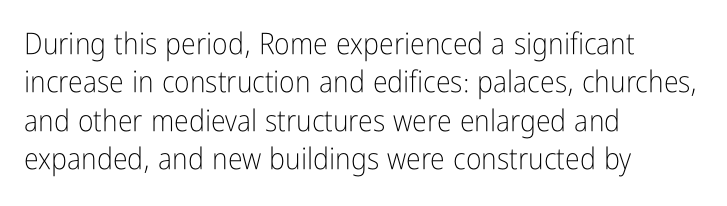
The image shows 30 px light, condensed sans-serif type, upright; set left-aligned, normal line spacing (1.28x), normal letter spacing, not underlined; low stroke contrast and a medium x-height.
